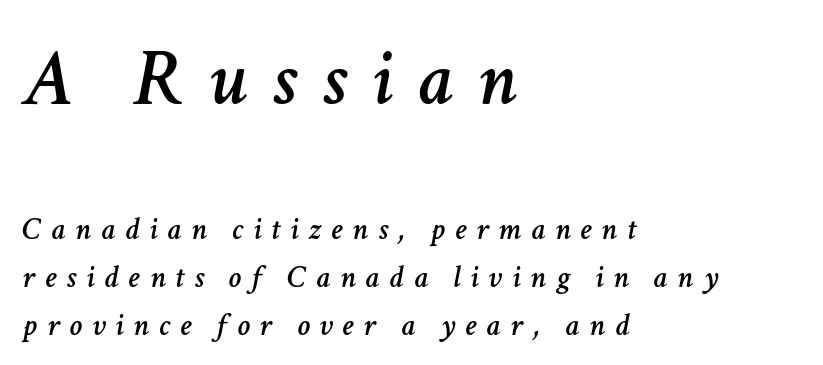
Q: Is the text italic (slanted)? A: Yes, it leans right by about 11 degrees.
Q: Is the text underlined? A: No.
Q: How is the paragraph aligned? A: Left-aligned.
Q: Is the spacing between letters normal or unusually wide? A: Unusually wide.
Q: Is the spacing between lines tight, normal or loose? A: Normal.
Q: Which block of text is set in a larger size, the first (top) or the second (bottom)? A: The first (top) one.
Q: Width (condensed, normal, or wide)? A: Normal.
Q: Stroke contrast? A: Low.
Q: x-height? A: Medium.
Q: Monospaced? A: No.
